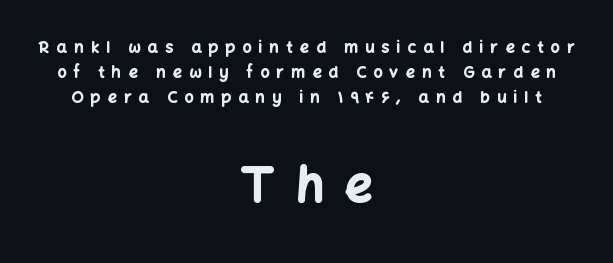
{"serif": "no", "italic": "no", "bold": "yes", "weight": "bold", "width": "normal", "stroke_contrast": "low", "x_height": "medium", "monospaced": "no", "underline": "no", "align": "center", "line_spacing": "normal", "line_spacing_ratio": 1.57, "letter_spacing": "wide", "letter_spacing_em": 0.45, "larger_block": "second", "size_ratio": 3.0, "glyph_px": 48}
